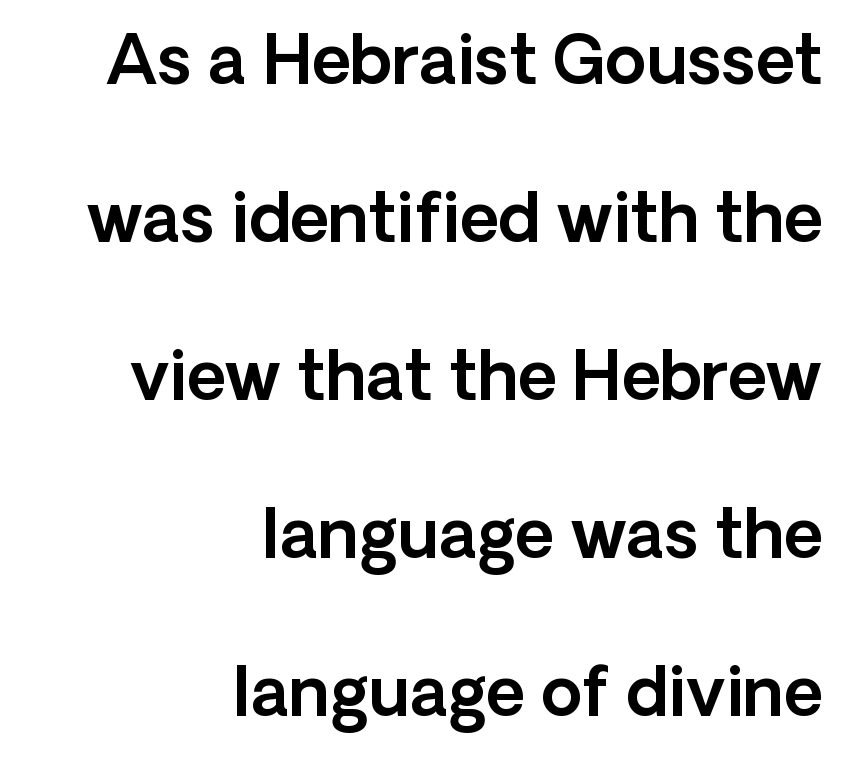
Q: Is the text italic (slanted)? A: No, it is upright.
Q: Is the typeface a serif or a sans-serif typeface? A: Sans-serif.
Q: Is the text underlined? A: No.
Q: How is the paragraph aligned? A: Right-aligned.
Q: Is the spacing between letters normal or unusually wide? A: Normal.
Q: Is the spacing between lines tight, normal or loose? A: Loose.
Q: Width (condensed, normal, or wide)? A: Normal.
Q: x-height? A: Medium.
Q: Monospaced? A: No.
